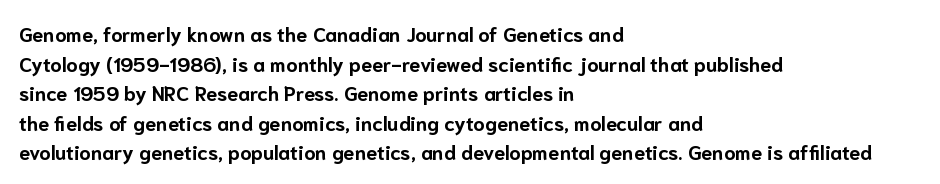
The rendering uses a bold face; every stroke is thick and dark. Compared with a centered layout, this one pins lines to the left instead. Underline: absent. In terms of letterspacing, this is plain default setting. Italic: no, the glyphs are upright roman. How would I describe the line gaps? Plain and ordinary.
